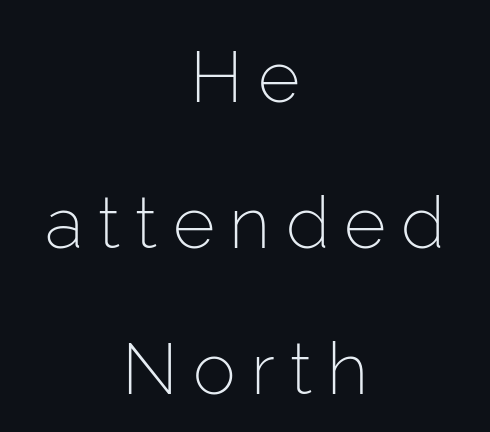
{"serif": "no", "italic": "no", "bold": "no", "weight": "light", "width": "normal", "stroke_contrast": "low", "x_height": "medium", "monospaced": "no", "underline": "no", "align": "center", "line_spacing": "loose", "line_spacing_ratio": 2.03, "letter_spacing": "wide", "letter_spacing_em": 0.21, "glyph_px": 72}
